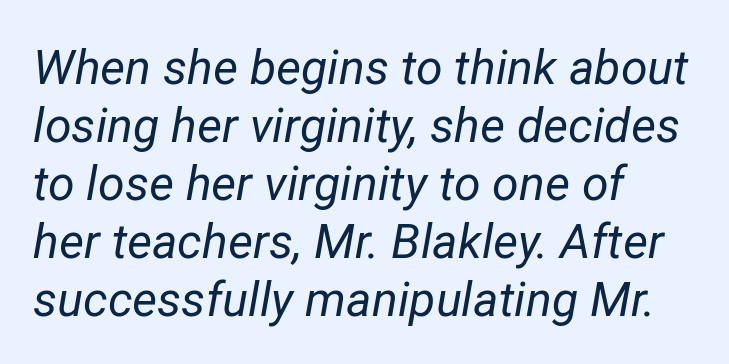
{"italic": "yes", "lean": "right", "slant_degrees": 12, "bold": "no", "weight": "regular", "width": "normal", "stroke_contrast": "low", "x_height": "medium", "monospaced": "no", "underline": "no", "align": "left", "line_spacing_ratio": 1.21, "letter_spacing": "normal", "letter_spacing_em": 0.0, "glyph_px": 48}
